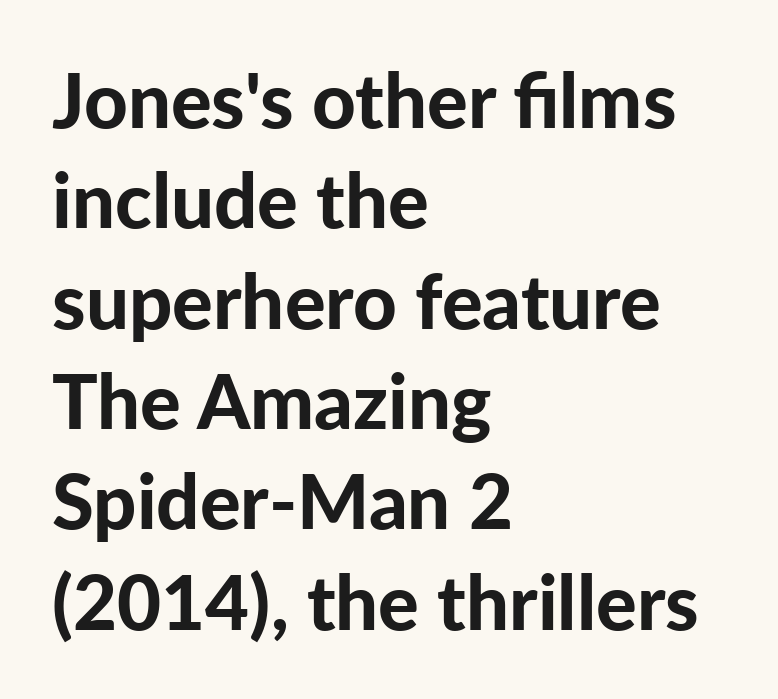
The image shows 76 px bold sans-serif type, upright; set left-aligned, normal line spacing (1.32x), normal letter spacing, not underlined; low stroke contrast and a medium x-height.
